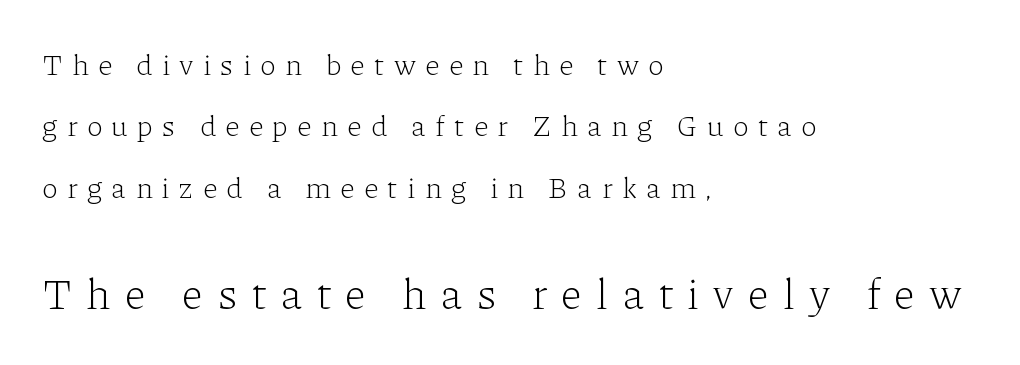
Words appear elongated and porous because spacing is wide. A typesetter would call this proportional, since set widths differ per character. Here the second block reads like a headline and the first like body copy. Each letter's strokes conclude with small projecting serifs. This rendering features lettering with no underline. You can tell it's not italic because the verticals are truly vertical.
